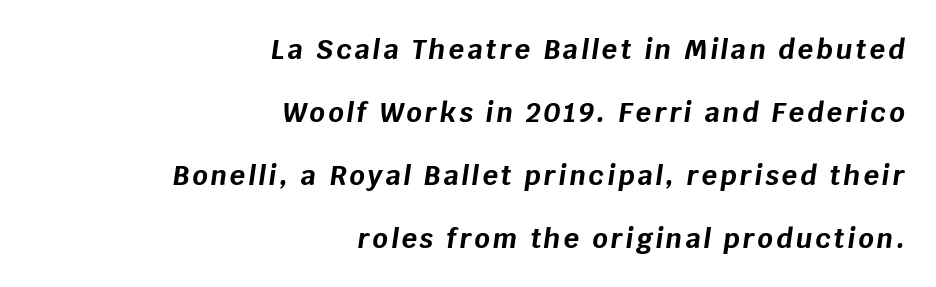
Q: Is the text bold? A: Yes.
Q: Is the text italic (slanted)? A: Yes, it leans right by about 8 degrees.
Q: Is the text underlined? A: No.
Q: How is the paragraph aligned? A: Right-aligned.
Q: Is the spacing between lines tight, normal or loose? A: Loose.
